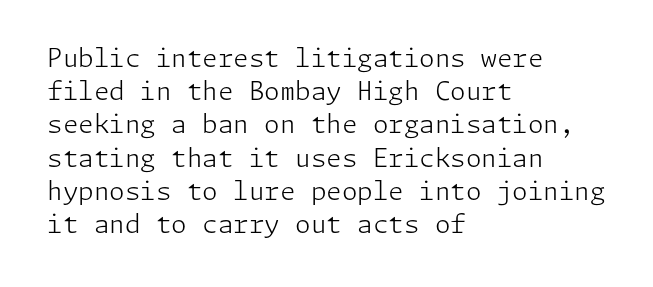
The image shows 25 px text type, upright; set left-aligned, normal line spacing (1.33x), normal letter spacing, not underlined.
